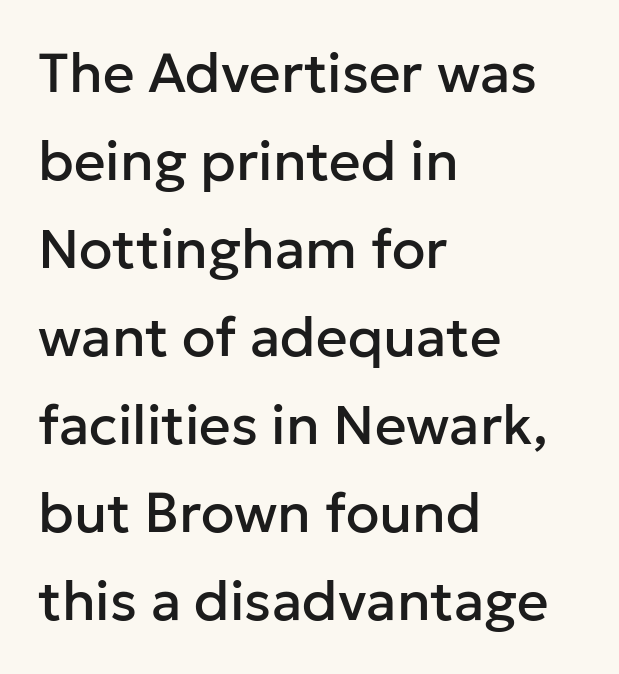
Q: Is the text italic (slanted)? A: No, it is upright.
Q: Is the typeface a serif or a sans-serif typeface? A: Sans-serif.
Q: Is the text underlined? A: No.
Q: How is the paragraph aligned? A: Left-aligned.
Q: Is the spacing between letters normal or unusually wide? A: Normal.
Q: Is the spacing between lines tight, normal or loose? A: Normal.
Q: Width (condensed, normal, or wide)? A: Normal.
Q: Stroke contrast? A: Low.
Q: x-height? A: Medium.
Q: Monospaced? A: No.
